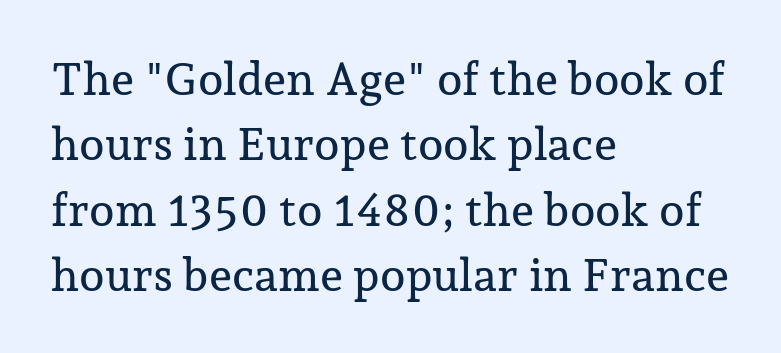
The image shows 46 px serif type, upright; set left-aligned, normal line spacing (1.42x), normal letter spacing, not underlined; low stroke contrast and a medium x-height.
